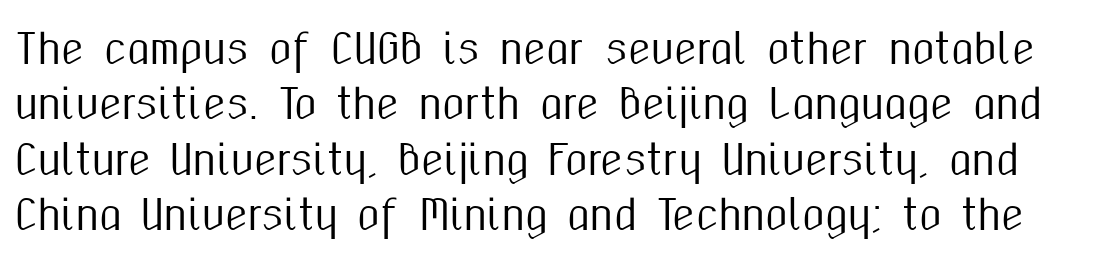
Q: Is the text italic (slanted)? A: No, it is upright.
Q: Is the typeface a serif or a sans-serif typeface? A: Sans-serif.
Q: Is the text underlined? A: No.
Q: Is the spacing between letters normal or unusually wide? A: Normal.
Q: Is the spacing between lines tight, normal or loose? A: Normal.
Q: Width (condensed, normal, or wide)? A: Condensed.
Q: Stroke contrast? A: Medium.
Q: x-height? A: Medium.
Q: Monospaced? A: No.
